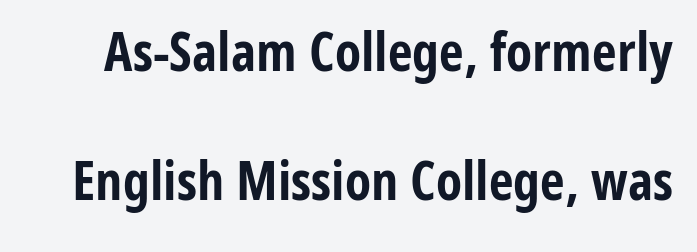
{"serif": "no", "italic": "no", "bold": "yes", "weight": "bold", "width": "condensed", "stroke_contrast": "low", "x_height": "medium", "monospaced": "no", "underline": "no", "line_spacing": "loose", "line_spacing_ratio": 2.39, "letter_spacing": "normal", "letter_spacing_em": 0.0, "glyph_px": 54}
